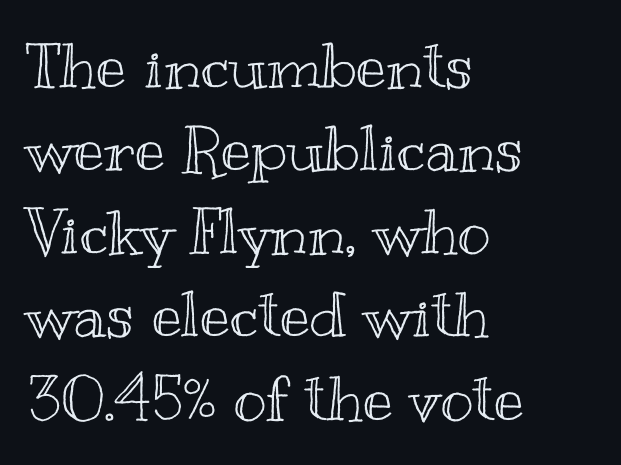
{"italic": "no", "width": "wide", "x_height": "small", "monospaced": "no", "underline": "no", "align": "left", "line_spacing": "normal", "line_spacing_ratio": 1.32, "letter_spacing": "normal", "letter_spacing_em": 0.0, "glyph_px": 63}
